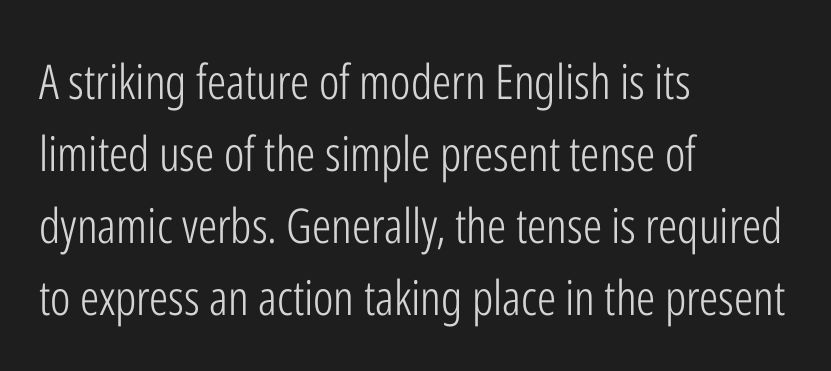
Q: Is the text bold? A: No.
Q: Is the text italic (slanted)? A: No, it is upright.
Q: Is the typeface a serif or a sans-serif typeface? A: Sans-serif.
Q: Is the text underlined? A: No.
Q: How is the paragraph aligned? A: Left-aligned.
Q: Is the spacing between letters normal or unusually wide? A: Normal.
Q: Is the spacing between lines tight, normal or loose? A: Normal.
Q: Width (condensed, normal, or wide)? A: Condensed.
Q: Stroke contrast? A: Low.
Q: x-height? A: Medium.
Q: Monospaced? A: No.
